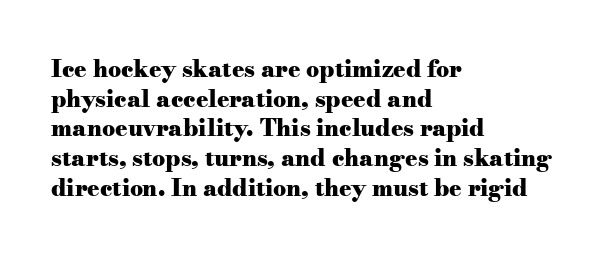
The image shows 23 px bold type, upright; set left-aligned, normal line spacing (1.29x), normal letter spacing, not underlined.
